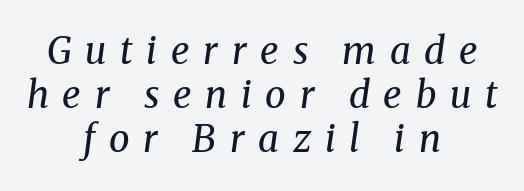
{"serif": "yes", "italic": "yes", "lean": "right", "slant_degrees": 8, "bold": "no", "weight": "regular", "width": "normal", "stroke_contrast": "medium", "x_height": "medium", "monospaced": "no", "underline": "no", "align": "center", "line_spacing_ratio": 1.19, "letter_spacing": "wide", "letter_spacing_em": 0.37, "glyph_px": 37}
